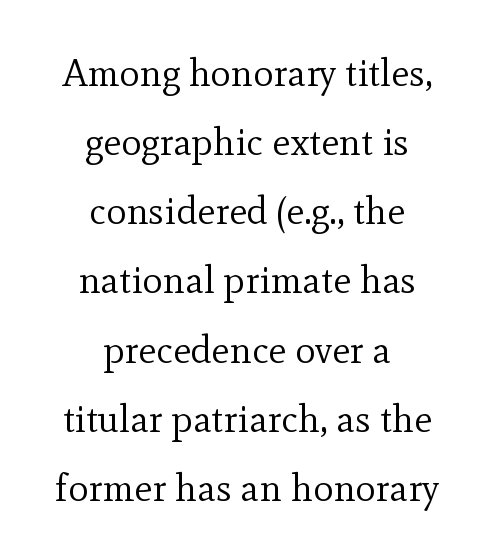
The image shows 38 px regular-weight serif type, upright; set centered, line spacing 1.82x, normal letter spacing, not underlined; a small x-height.
